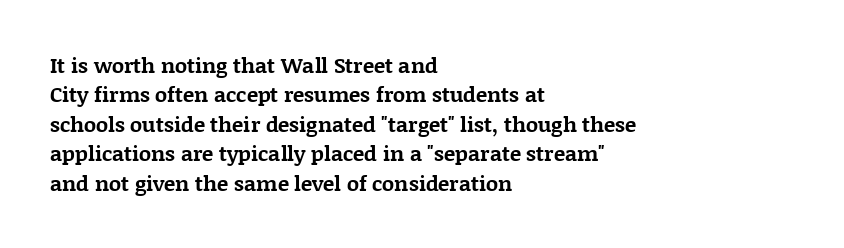
The image shows 21 px bold type, upright; set left-aligned, normal line spacing (1.4x), normal letter spacing, not underlined.
